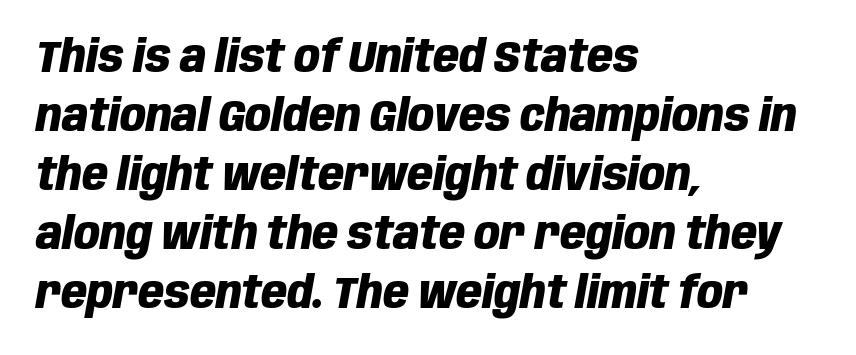
Q: Is the text bold? A: Yes.
Q: Is the text italic (slanted)? A: Yes, it leans right by about 10 degrees.
Q: Is the text underlined? A: No.
Q: How is the paragraph aligned? A: Left-aligned.
Q: Is the spacing between letters normal or unusually wide? A: Normal.
Q: Is the spacing between lines tight, normal or loose? A: Normal.
Q: Width (condensed, normal, or wide)? A: Condensed.
Q: Stroke contrast? A: Low.
Q: x-height? A: Large.
Q: Monospaced? A: No.
